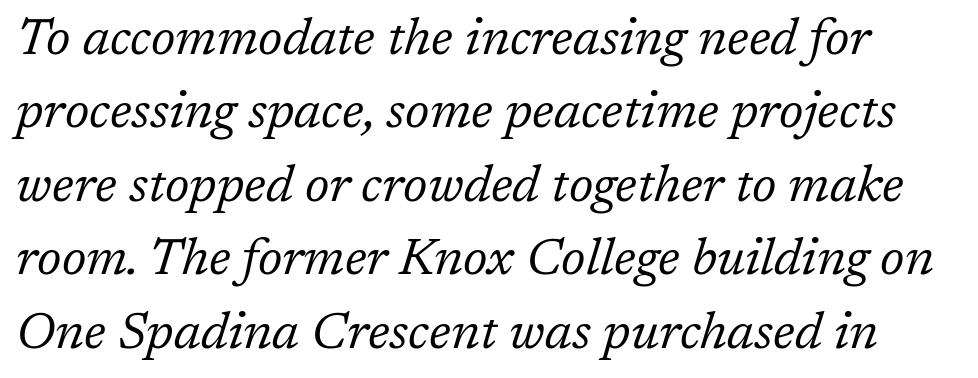
The image shows 51 px regular-weight serif type, italic (leaning right); set normal line spacing (1.44x), normal letter spacing, not underlined; low stroke contrast and a medium x-height.
